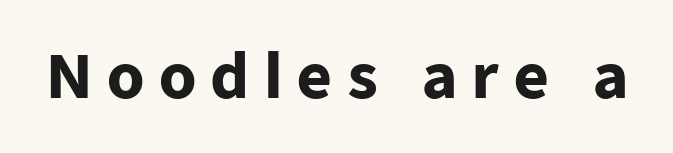
Compared with an ordinary text face, these strokes are far heavier — a full bold. Glance below the letters and you will spot only blank space. The specimen reads as upright at a glance. The font family rendered here belongs to the sans-serif group.
